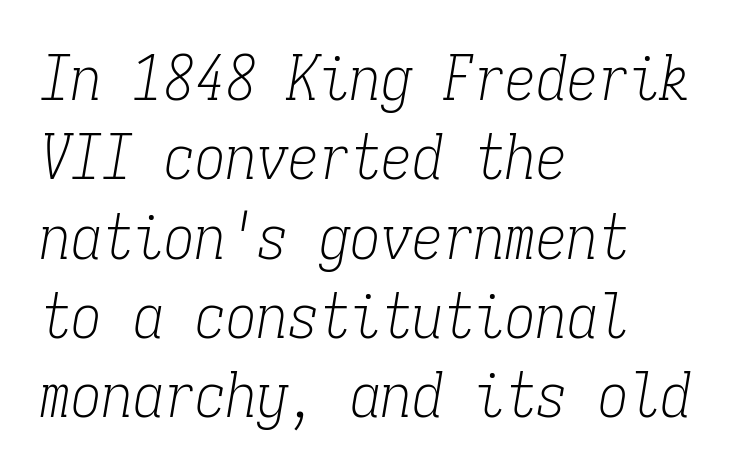
Q: Is the text bold? A: No.
Q: Is the text italic (slanted)? A: Yes, it leans right by about 9 degrees.
Q: Is the typeface a serif or a sans-serif typeface? A: Serif.
Q: Is the text underlined? A: No.
Q: How is the paragraph aligned? A: Left-aligned.
Q: Is the spacing between letters normal or unusually wide? A: Normal.
Q: Is the spacing between lines tight, normal or loose? A: Normal.
Q: Width (condensed, normal, or wide)? A: Condensed.
Q: Stroke contrast? A: Low.
Q: x-height? A: Medium.
Q: Monospaced? A: Yes.
